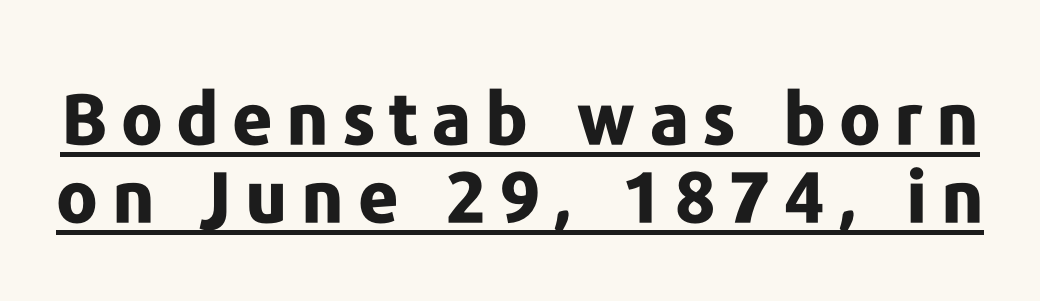
The image shows 71 px bold sans-serif type, upright; set tight line spacing (1.1x), underlined; low stroke contrast and a medium x-height.
